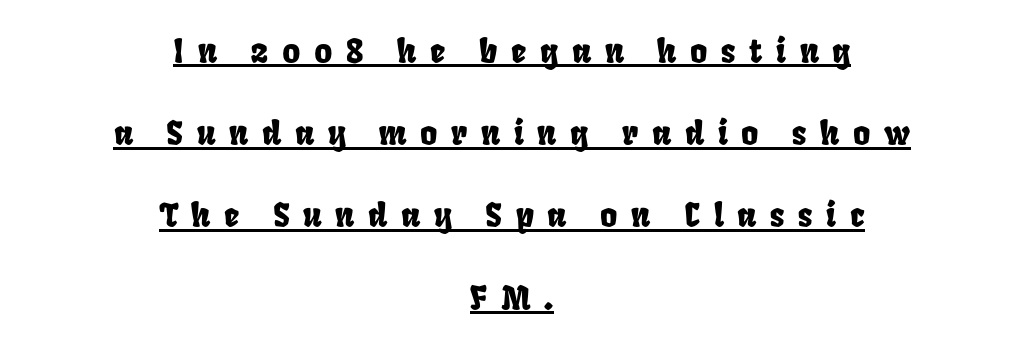
Typeset on center — no edge is straight. This rendering widens character spacing well past its baseline value. Underlining? Definitely there. Is this a fixed-width face? No — the glyphs have proportional, varying widths. This block would shrink considerably if given ordinary leading; it's expanded now.
